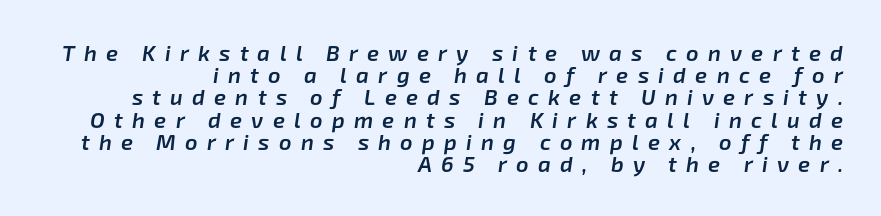
The image shows 22 px text type, italic (leaning right); set right-aligned, tight line spacing (1.01x), unusually wide letter spacing (+0.42 em), not underlined.
